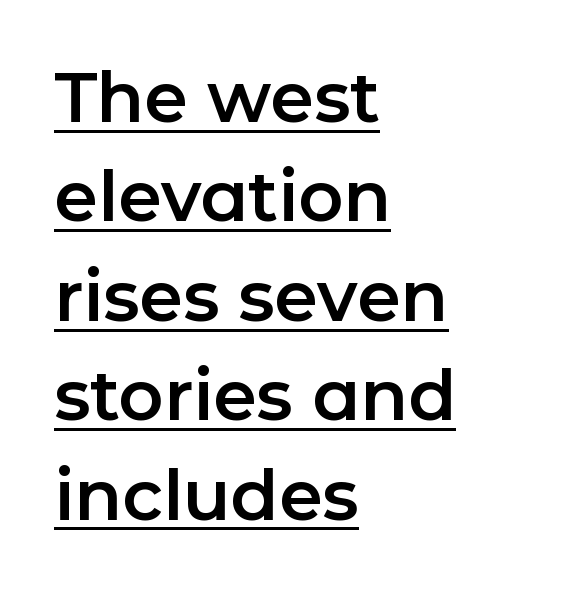
{"serif": "no", "italic": "no", "width": "normal", "stroke_contrast": "low", "x_height": "medium", "monospaced": "no", "underline": "yes", "align": "left", "line_spacing": "normal", "line_spacing_ratio": 1.42, "letter_spacing": "normal", "letter_spacing_em": 0.0, "glyph_px": 70}
